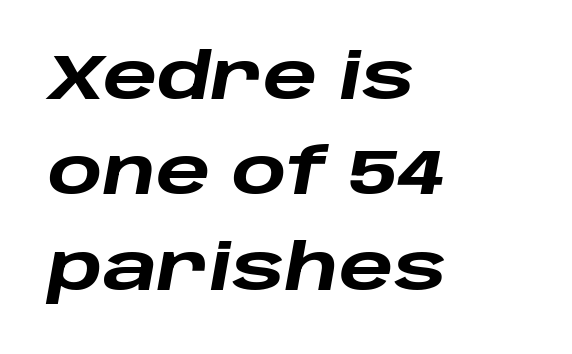
Line spacing here is normal. Proportional: the letters do not fall into vertical columns. The area under the type is left untouched. The rag falls on the right side of this text block.
